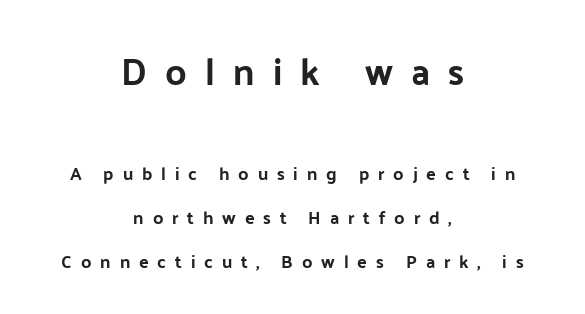
To sum up the face: it is a sans, with no serifs. The letters advance in unequal steps, a hallmark of proportional type. Lines of text with bare space underneath. The rendering uses a large line-height, opening up the rows. The font's upright variant was chosen for this text.
